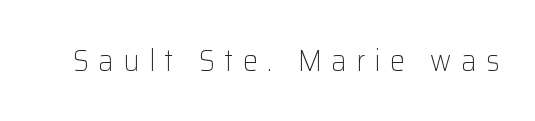
The image shows 30 px light sans-serif type, upright; set unusually wide letter spacing (+0.32 em), not underlined; low stroke contrast and a medium x-height.
